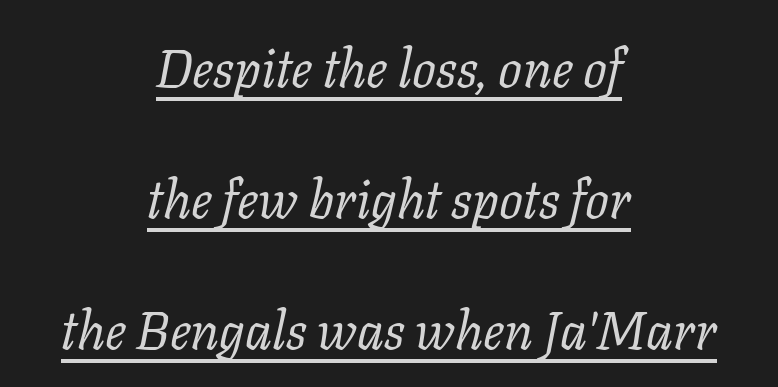
The image shows 53 px regular-weight serif type, italic (leaning right); set centered, loose line spacing (2.47x), normal letter spacing, underlined; low stroke contrast and a medium x-height.
